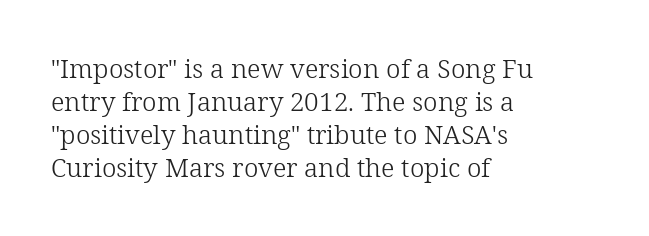
When letters stand straight like this, we call the style roman or upright. These lines sit exactly where default settings would place them. Students, note that the glyphs here touch the page at normal intervals. The passage shown is not bold in any degree. In CSS terms this would be text-align: left. Underlining? Definitely not there.
